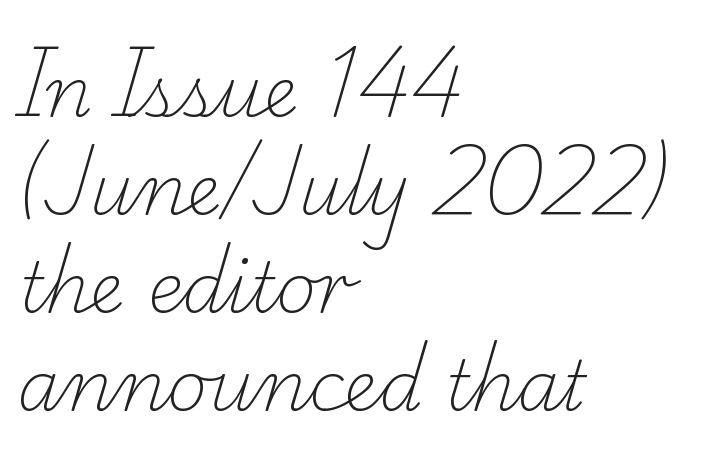
{"serif": "yes", "bold": "no", "weight": "light", "width": "normal", "stroke_contrast": "low", "x_height": "small", "monospaced": "no", "underline": "no", "align": "left", "line_spacing": "normal", "line_spacing_ratio": 1.42, "letter_spacing": "normal", "letter_spacing_em": 0.0, "glyph_px": 69}
